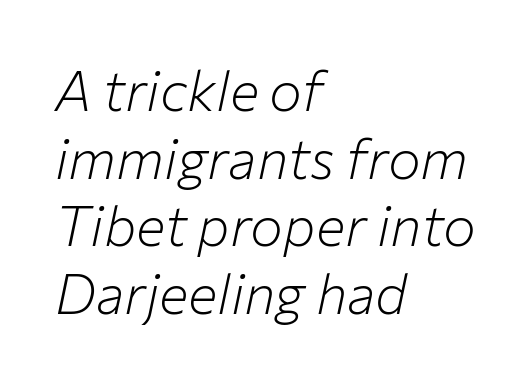
{"italic": "yes", "lean": "right", "slant_degrees": 12, "bold": "no", "weight": "light", "width": "normal", "stroke_contrast": "low", "x_height": "medium", "monospaced": "no", "underline": "no", "align": "left", "line_spacing_ratio": 1.23, "letter_spacing": "normal", "letter_spacing_em": 0.0, "glyph_px": 55}
